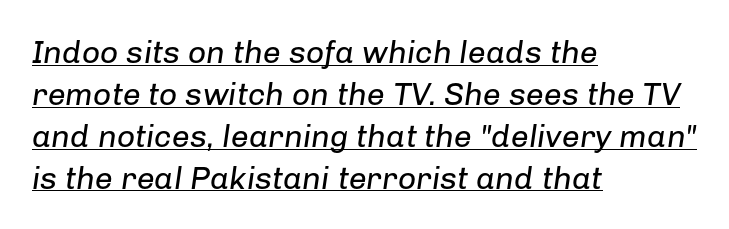
Q: Is the text bold? A: No.
Q: Is the text italic (slanted)? A: Yes, it leans right by about 8 degrees.
Q: Is the text underlined? A: Yes.
Q: How is the paragraph aligned? A: Left-aligned.
Q: Is the spacing between letters normal or unusually wide? A: Normal.
Q: Is the spacing between lines tight, normal or loose? A: Normal.
Q: Width (condensed, normal, or wide)? A: Normal.
Q: Stroke contrast? A: Low.
Q: x-height? A: Medium.
Q: Monospaced? A: No.
